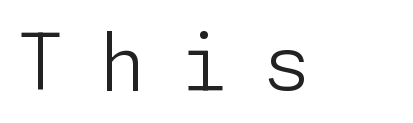
Q: Is the text bold? A: No.
Q: Is the text italic (slanted)? A: No, it is upright.
Q: Is the typeface a serif or a sans-serif typeface? A: Sans-serif.
Q: Is the text underlined? A: No.
Q: Is the spacing between letters normal or unusually wide? A: Unusually wide.
Q: Width (condensed, normal, or wide)? A: Normal.
Q: Stroke contrast? A: Low.
Q: x-height? A: Medium.
